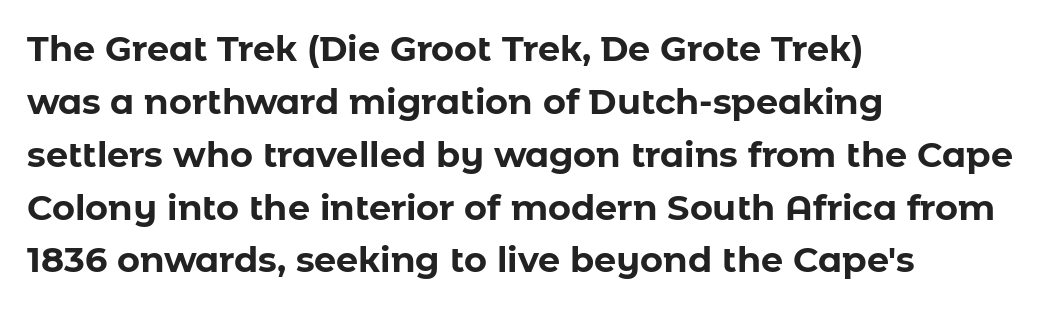
The image shows 35 px bold sans-serif type, upright; set left-aligned, normal line spacing (1.51x), normal letter spacing, not underlined; low stroke contrast and a medium x-height.
